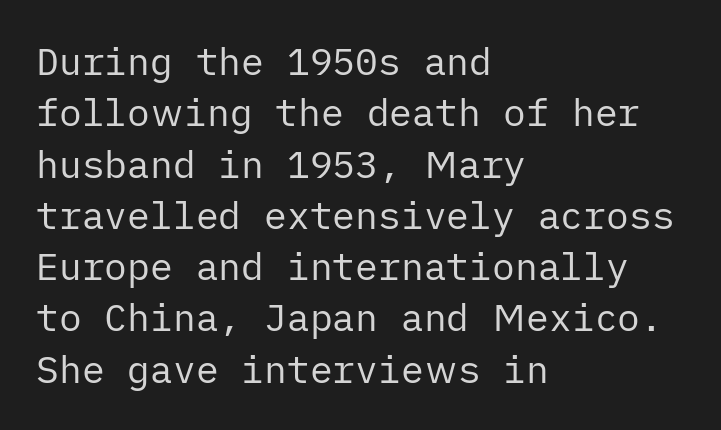
{"serif": "no", "italic": "no", "bold": "no", "weight": "regular", "width": "normal", "stroke_contrast": "low", "x_height": "medium", "underline": "no", "align": "left", "line_spacing": "normal", "line_spacing_ratio": 1.35, "letter_spacing": "normal", "letter_spacing_em": 0.0, "glyph_px": 38}
